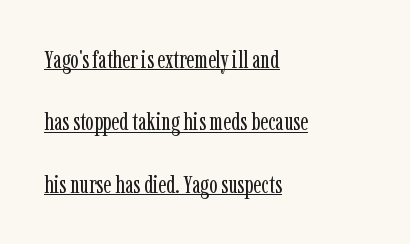
{"italic": "no", "bold": "no", "underline": "yes", "align": "left", "line_spacing": "loose", "line_spacing_ratio": 2.5, "letter_spacing": "normal", "letter_spacing_em": 0.0, "glyph_px": 25}
